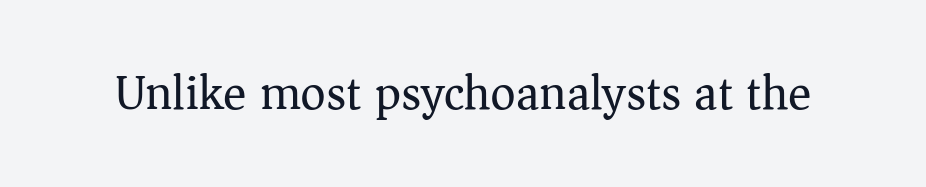
Q: Is the text bold? A: No.
Q: Is the text italic (slanted)? A: No, it is upright.
Q: Is the typeface a serif or a sans-serif typeface? A: Serif.
Q: Is the text underlined? A: No.
Q: Is the spacing between letters normal or unusually wide? A: Normal.
Q: Width (condensed, normal, or wide)? A: Normal.
Q: Stroke contrast? A: Medium.
Q: x-height? A: Medium.
Q: Monospaced? A: No.
